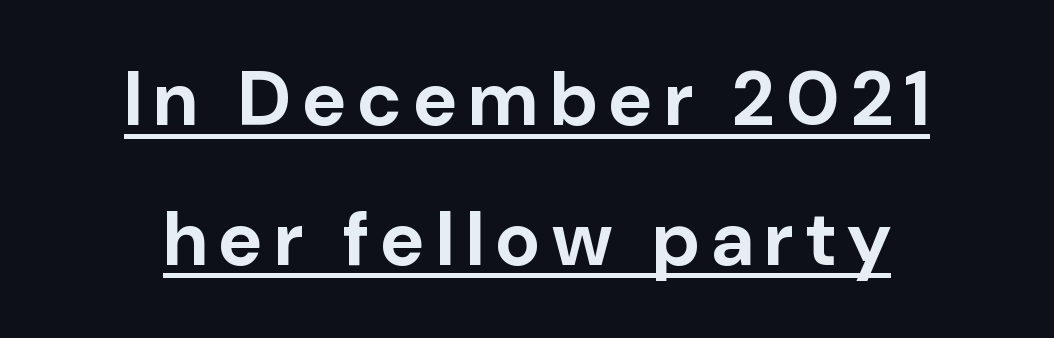
Do the characters align in a grid? No, the font is proportional. Weight: bold. Underline: present. Where is the straight margin? There isn't one; the lines are centered.
